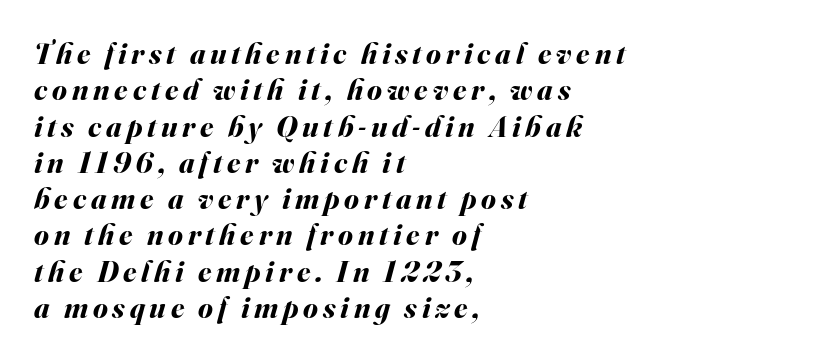
Heavy-handed strokes throughout: this text is bold. Horizontal alignment here is leftward, the default for most running prose. Rendered with sloped, italic letterforms. Glance below the letters and you will spot only blank space.
